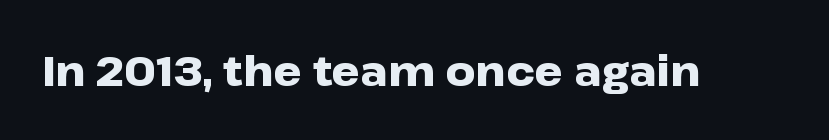
Pretty heavy lettering here — definitely bold. Short note: letters normally spaced. Posture: upright roman. The face used here is proportionally spaced, like ordinary book or web type.
